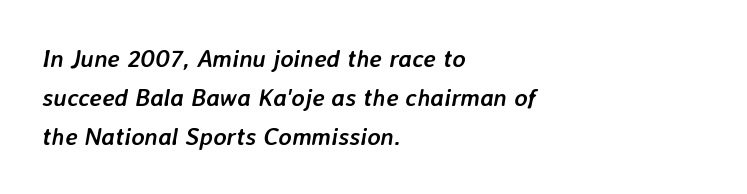
Q: Is the text bold? A: Yes.
Q: Is the text italic (slanted)? A: Yes, it leans right by about 7 degrees.
Q: Is the text underlined? A: No.
Q: How is the paragraph aligned? A: Left-aligned.
Q: Is the spacing between letters normal or unusually wide? A: Normal.
Q: Is the spacing between lines tight, normal or loose? A: Normal.
